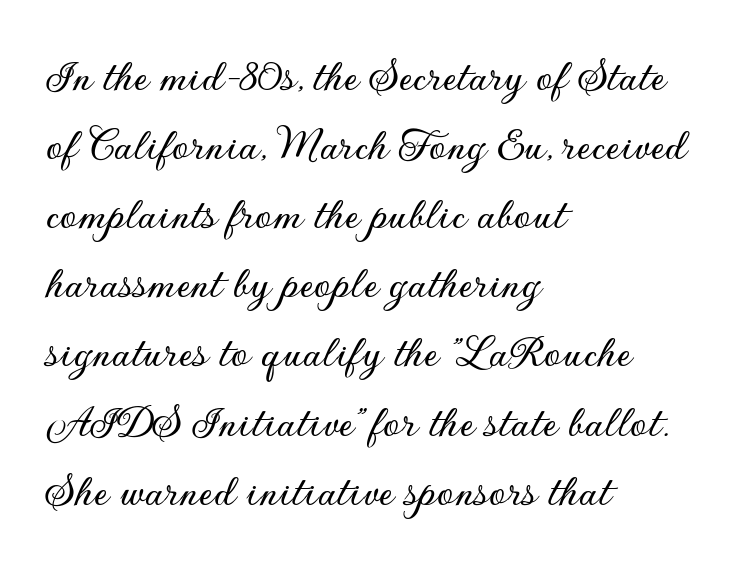
Line beginnings align vertically; line endings do not. The leading is moderate, giving the passage an even texture. The rendering uses natural spacing where letterforms have individual widths. This sample uses plain, unmodified letter spacing. Unlike a traditional serif, this face leaves its strokes unadorned.
